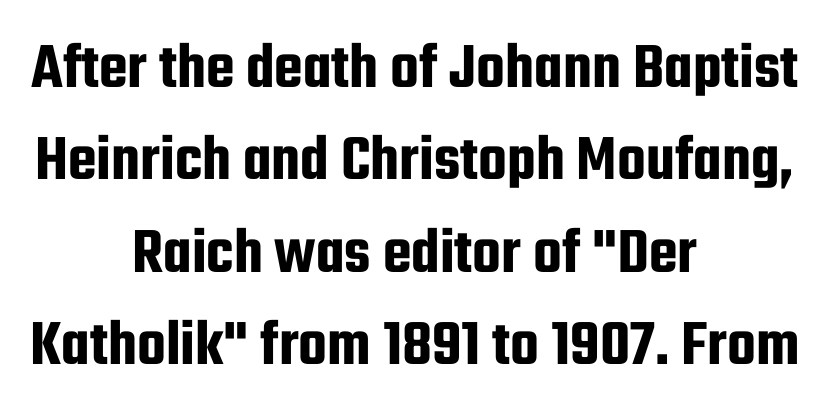
{"serif": "no", "italic": "no", "width": "condensed", "stroke_contrast": "low", "x_height": "medium", "monospaced": "no", "underline": "no", "align": "center", "line_spacing": "normal", "line_spacing_ratio": 1.4, "letter_spacing": "normal", "letter_spacing_em": 0.0, "glyph_px": 66}
